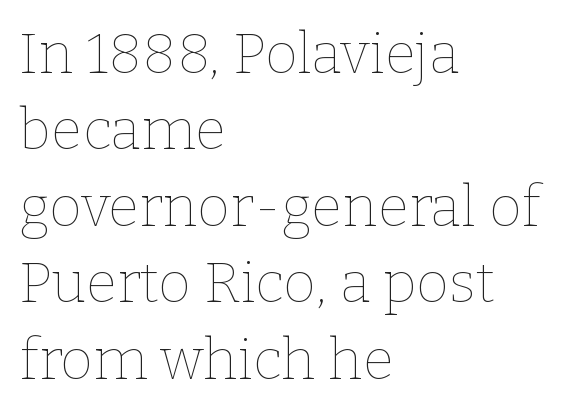
The image shows 57 px thin type, upright; set left-aligned, normal line spacing (1.34x), normal letter spacing, not underlined; low stroke contrast and a medium x-height.
